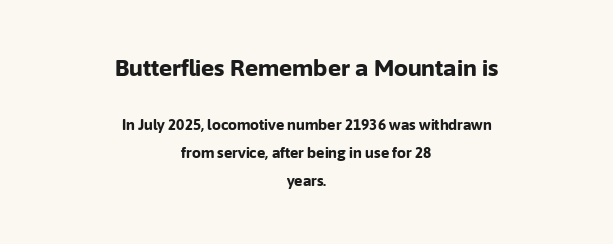
These lines stand farther apart than default settings would place them. Reading top to bottom, the characters get smaller at the block break. Reading down the block, each line starts at a different indent, mirrored at its end. Unmarked baselines from the first word to the last. This is the regular roman posture of the typeface.
